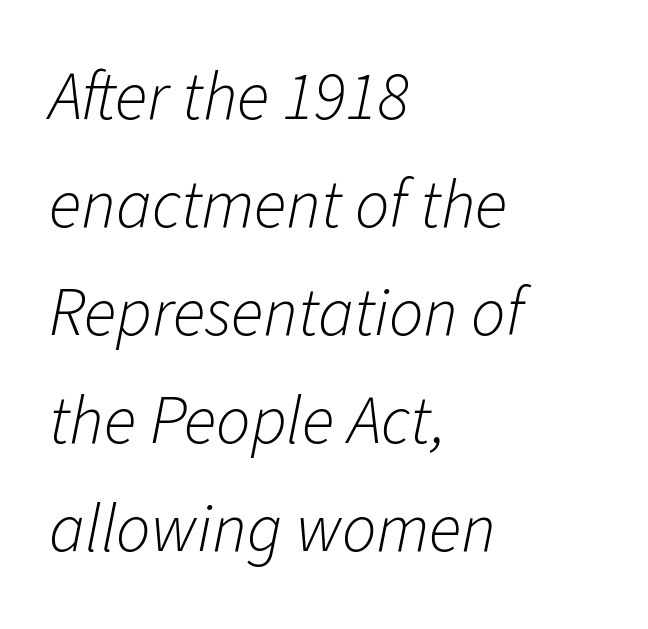
{"italic": "yes", "lean": "right", "slant_degrees": 11, "bold": "no", "weight": "light", "width": "normal", "stroke_contrast": "low", "x_height": "medium", "monospaced": "no", "underline": "no", "align": "left", "line_spacing": "normal", "line_spacing_ratio": 1.59, "letter_spacing": "normal", "letter_spacing_em": 0.0, "glyph_px": 68}
